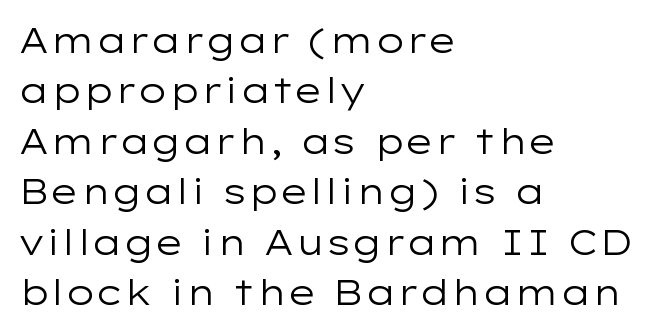
Only glyphs here, with clear space below each row. Horizontally, the lines are justified to the leading edge only. This sample has the flowing, uneven cadence of proportional lettering. The space between consecutive lines is moderate.
